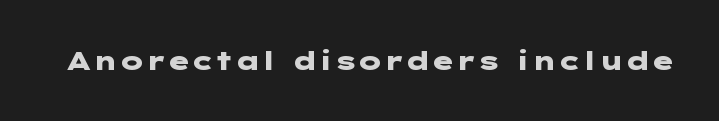
{"italic": "no", "bold": "yes", "underline": "no", "letter_spacing": "normal", "letter_spacing_em": 0.0, "glyph_px": 26}
